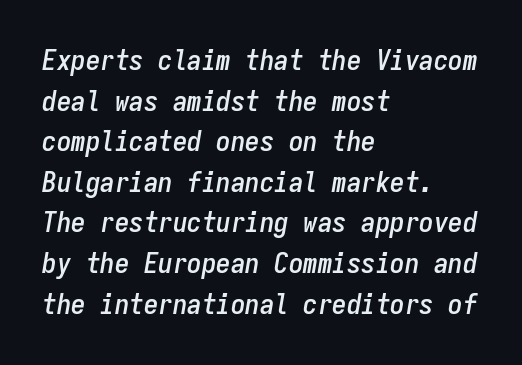
{"italic": "yes", "lean": "right", "slant_degrees": 9, "width": "condensed", "stroke_contrast": "low", "x_height": "medium", "monospaced": "yes", "underline": "no", "align": "left", "line_spacing": "normal", "line_spacing_ratio": 1.4, "letter_spacing": "normal", "letter_spacing_em": 0.0, "glyph_px": 29}
